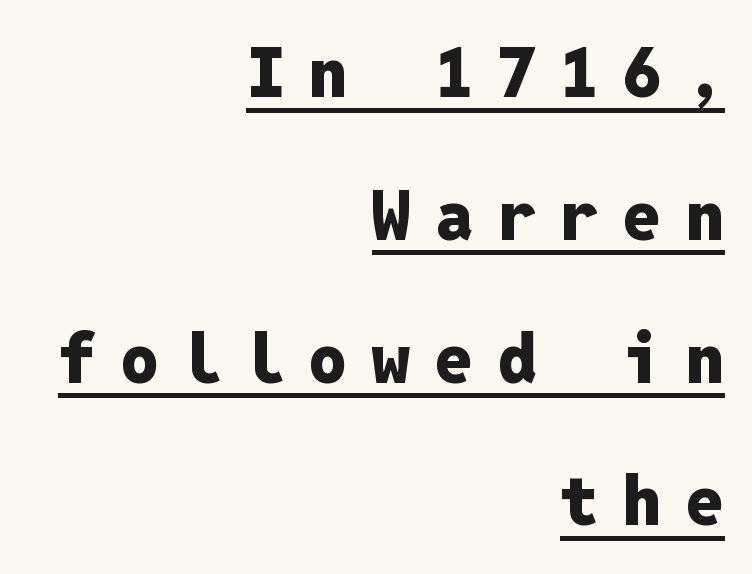
This sample trades compactness for vertical openness between lines. These characters rest on top of a visible drawn line. The letters stand straight up with perfectly vertical stems. A flush-right, rag-left setting is used for this passage. Unlike a traditional serif, this face leaves its strokes unadorned.
